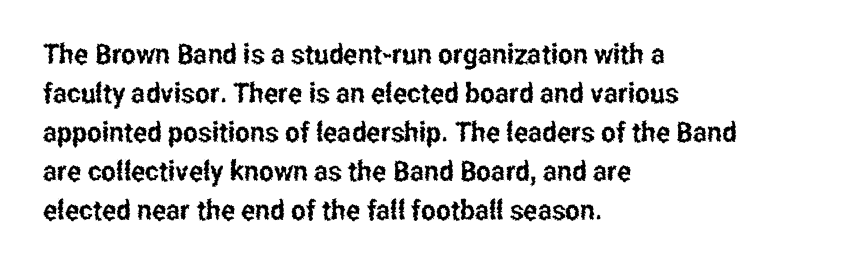
Q: Is the text italic (slanted)? A: No, it is upright.
Q: Is the typeface a serif or a sans-serif typeface? A: Sans-serif.
Q: Is the text underlined? A: No.
Q: How is the paragraph aligned? A: Left-aligned.
Q: Is the spacing between letters normal or unusually wide? A: Normal.
Q: Is the spacing between lines tight, normal or loose? A: Normal.
Q: Width (condensed, normal, or wide)? A: Condensed.
Q: Stroke contrast? A: Low.
Q: x-height? A: Medium.
Q: Monospaced? A: No.
